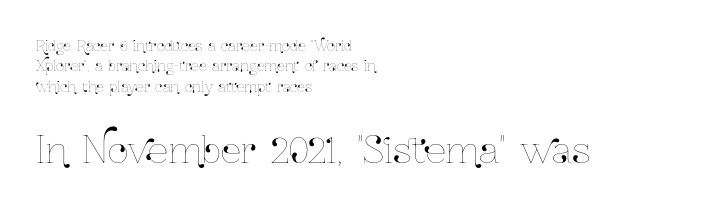
Q: Is the text italic (slanted)? A: No, it is upright.
Q: Is the text underlined? A: No.
Q: How is the paragraph aligned? A: Left-aligned.
Q: Is the spacing between letters normal or unusually wide? A: Normal.
Q: Is the spacing between lines tight, normal or loose? A: Normal.
Q: Which block of text is set in a larger size, the first (top) or the second (bottom)? A: The second (bottom) one.
Q: Width (condensed, normal, or wide)? A: Condensed.
Q: Stroke contrast? A: Low.
Q: x-height? A: Medium.
Q: Monospaced? A: No.
